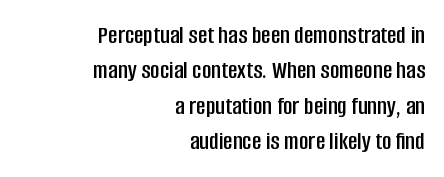
The image shows 26 px text type, upright; set right-aligned, normal line spacing (1.36x), normal letter spacing, not underlined.
